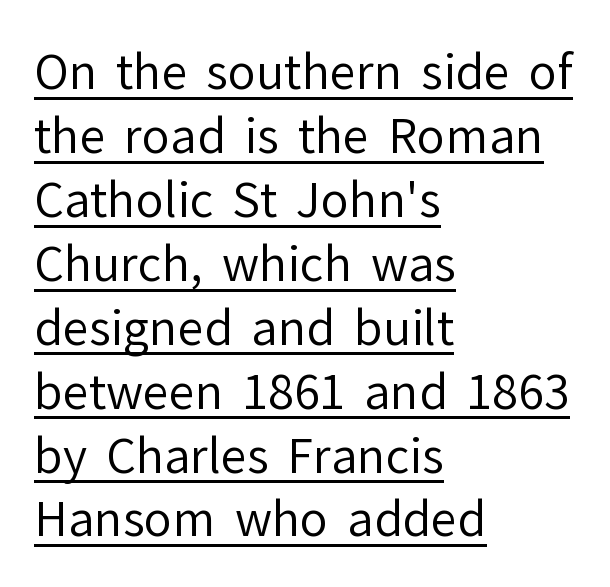
The image shows 47 px regular-weight sans-serif type, upright; set left-aligned, normal line spacing (1.36x), normal letter spacing, underlined; low stroke contrast and a medium x-height.
